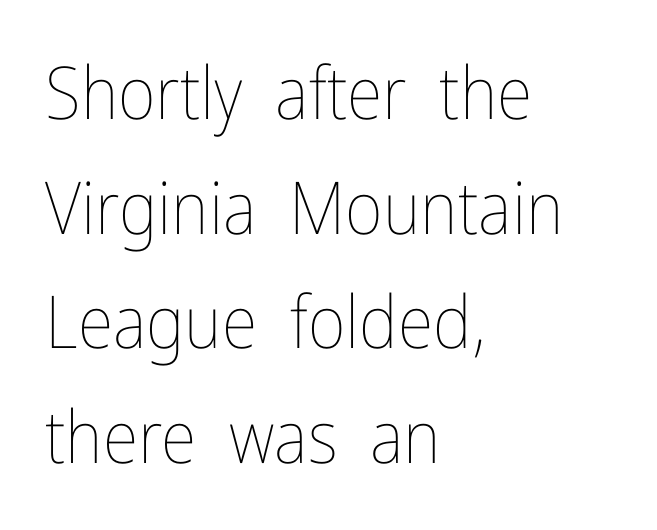
Q: Is the text bold? A: No.
Q: Is the text italic (slanted)? A: No, it is upright.
Q: Is the text underlined? A: No.
Q: How is the paragraph aligned? A: Left-aligned.
Q: Is the spacing between letters normal or unusually wide? A: Normal.
Q: Is the spacing between lines tight, normal or loose? A: Normal.
Q: Width (condensed, normal, or wide)? A: Condensed.
Q: Stroke contrast? A: Low.
Q: x-height? A: Medium.
Q: Monospaced? A: No.
